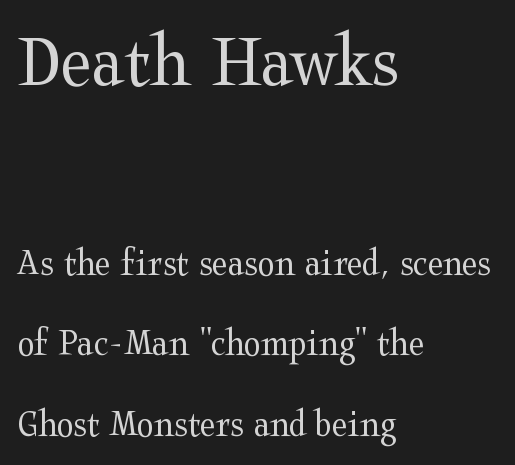
You could not count columns in this text — the font is proportionally spaced. Size contrast runs from large at the top to small at the bottom. Each new line begins a long way beneath the previous one. Here the glyphs are tracked normally, forming tight word shapes.
